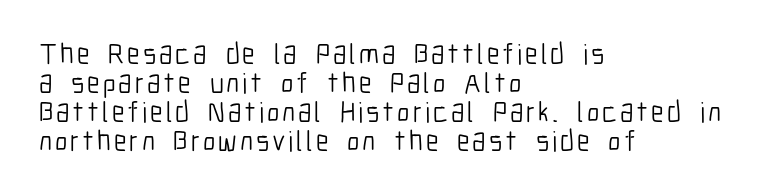
The image shows 29 px light, condensed sans-serif type, upright; set left-aligned, tight line spacing (1.0x), not underlined; low stroke contrast and a medium x-height.
